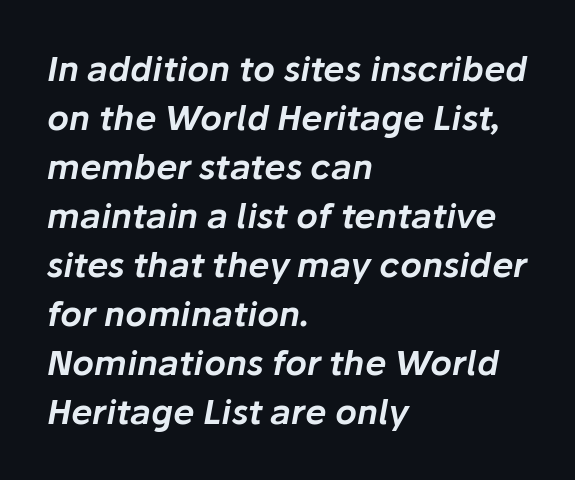
{"italic": "yes", "lean": "right", "slant_degrees": 10, "width": "normal", "stroke_contrast": "low", "x_height": "medium", "monospaced": "no", "underline": "no", "align": "left", "line_spacing": "normal", "line_spacing_ratio": 1.44, "letter_spacing": "normal", "letter_spacing_em": 0.0, "glyph_px": 34}
